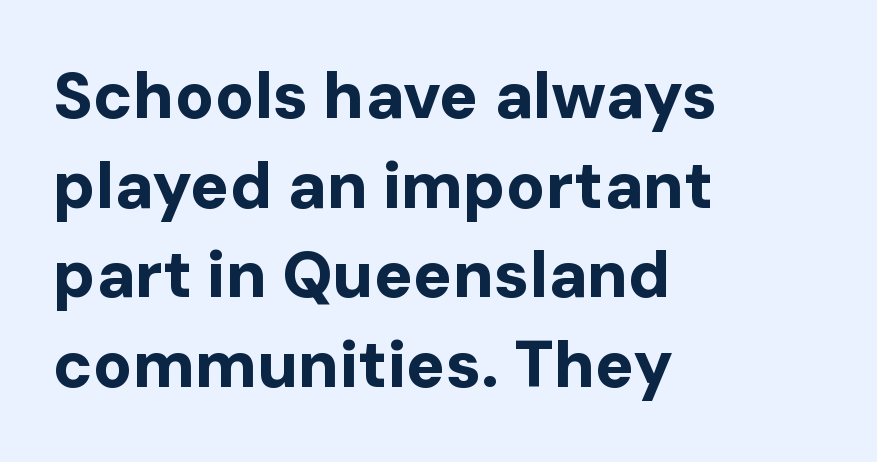
{"serif": "no", "italic": "no", "bold": "yes", "weight": "bold", "width": "normal", "stroke_contrast": "low", "x_height": "medium", "monospaced": "no", "underline": "no", "align": "left", "line_spacing": "normal", "line_spacing_ratio": 1.38, "letter_spacing": "normal", "letter_spacing_em": 0.0, "glyph_px": 65}
